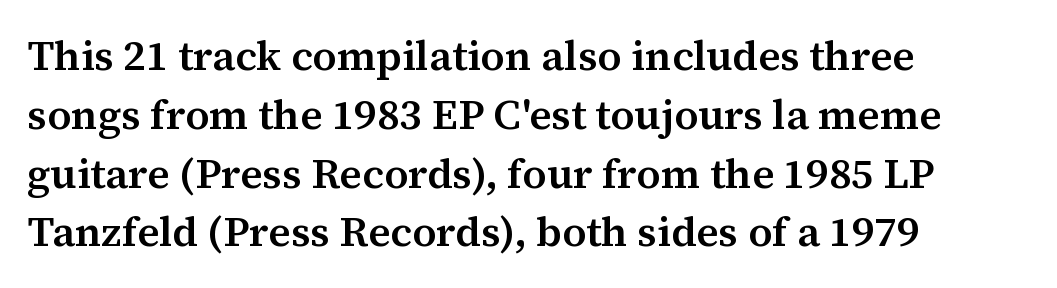
Q: Is the text bold? A: Semi-bold.
Q: Is the text italic (slanted)? A: No, it is upright.
Q: Is the typeface a serif or a sans-serif typeface? A: Serif.
Q: Is the text underlined? A: No.
Q: How is the paragraph aligned? A: Left-aligned.
Q: Is the spacing between letters normal or unusually wide? A: Normal.
Q: Is the spacing between lines tight, normal or loose? A: Normal.
Q: Width (condensed, normal, or wide)? A: Normal.
Q: Stroke contrast? A: Medium.
Q: x-height? A: Medium.
Q: Monospaced? A: No.
